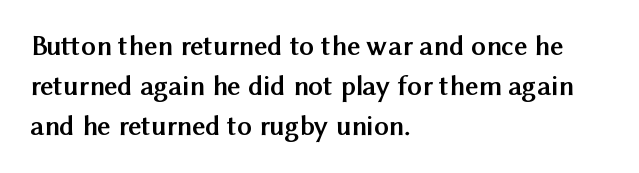
There is no visible air inserted between adjacent glyphs. Decoration check: the copy has no underline. The rendering uses a bold face; every stroke is thick and dark. Typeset ragged right — the left edge is the straight one. A typesetter would mark this as roman, not italic.
